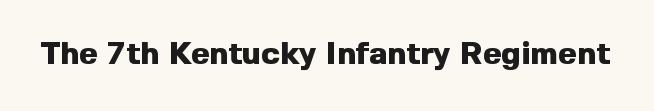
Q: Is the text bold? A: Yes.
Q: Is the text italic (slanted)? A: No, it is upright.
Q: Is the typeface a serif or a sans-serif typeface? A: Sans-serif.
Q: Is the text underlined? A: No.
Q: Is the spacing between letters normal or unusually wide? A: Normal.
Q: Width (condensed, normal, or wide)? A: Normal.
Q: x-height? A: Medium.
Q: Monospaced? A: No.
